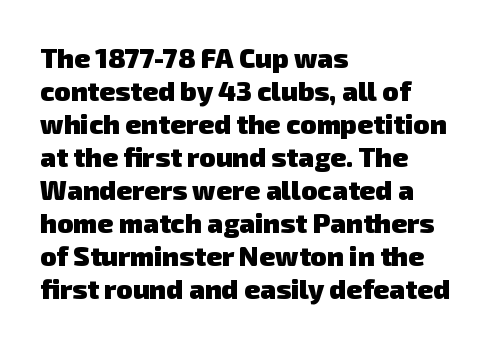
Q: Is the text bold? A: Yes.
Q: Is the text underlined? A: No.
Q: How is the paragraph aligned? A: Left-aligned.
Q: Is the spacing between letters normal or unusually wide? A: Normal.
